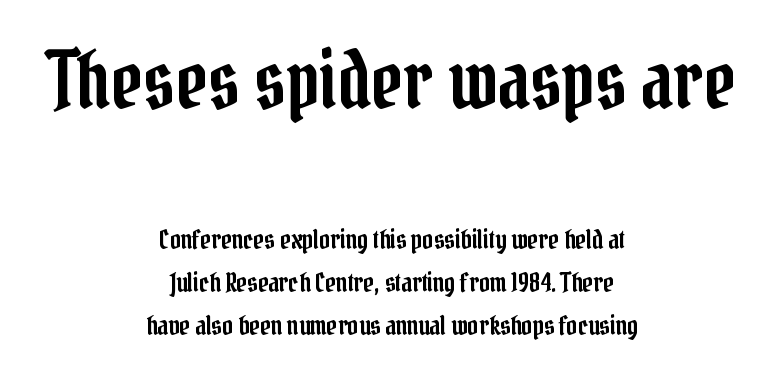
The designer gave the opening block more size than the closing block. Horizontal alignment here is central, giving a formal, balanced look. These lines are composed in type with serifs. The line-height multiplier appears to be the usual default. Do the characters align in a grid? No, the font is proportional. The tracking reads as untouched default to a designer's eye.
